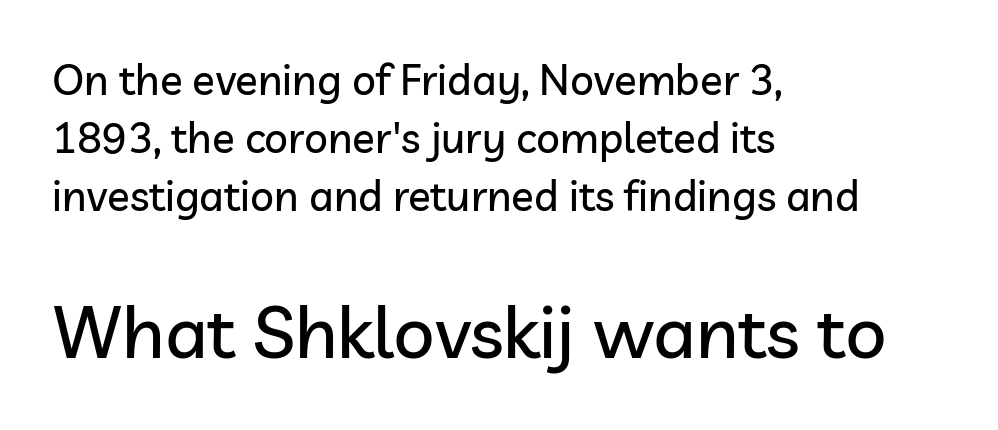
The image shows 73 px sans-serif type, upright; set left-aligned, normal line spacing (1.38x), normal letter spacing, not underlined; the second (bottom) block is 1.74x larger; low stroke contrast and a medium x-height.
